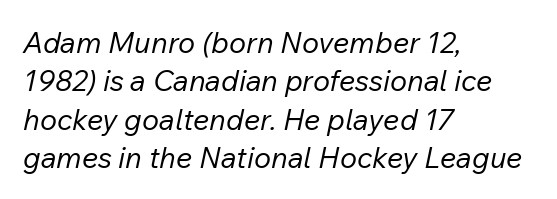
{"italic": "yes", "lean": "right", "slant_degrees": 12, "bold": "no", "weight": "regular", "width": "normal", "stroke_contrast": "low", "x_height": "medium", "monospaced": "no", "underline": "no", "align": "left", "line_spacing": "normal", "line_spacing_ratio": 1.32, "letter_spacing": "normal", "letter_spacing_em": 0.0, "glyph_px": 29}
